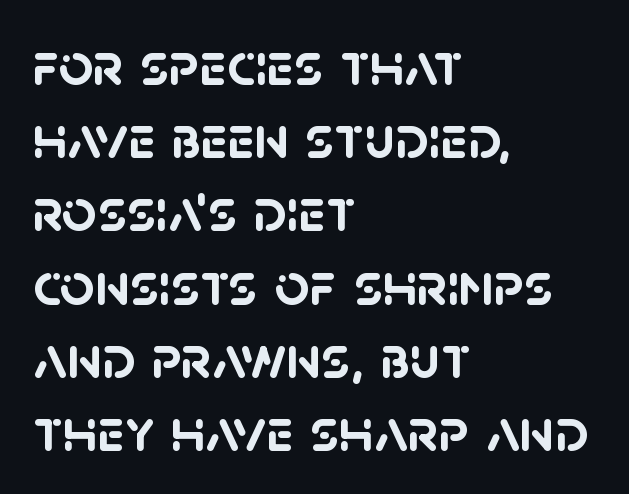
The image shows 61 px semibold sans-serif type; set left-aligned, line spacing 1.2x, normal letter spacing, not underlined; low stroke contrast and a large x-height.
